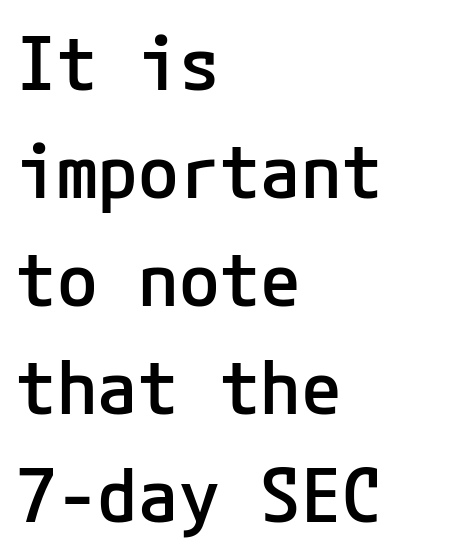
The image shows 74 px semibold sans-serif type, upright; set left-aligned, normal line spacing (1.46x), normal letter spacing, not underlined; low stroke contrast and a medium x-height.
